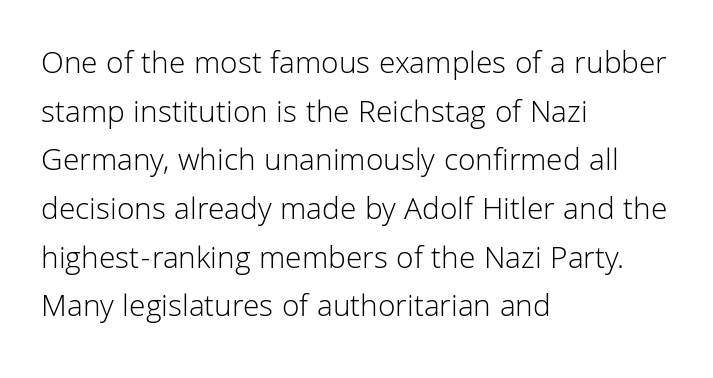
{"serif": "no", "italic": "no", "bold": "no", "weight": "light", "width": "normal", "stroke_contrast": "low", "x_height": "medium", "monospaced": "no", "underline": "no", "align": "left", "line_spacing": "normal", "line_spacing_ratio": 1.52, "letter_spacing": "normal", "letter_spacing_em": 0.0, "glyph_px": 32}
